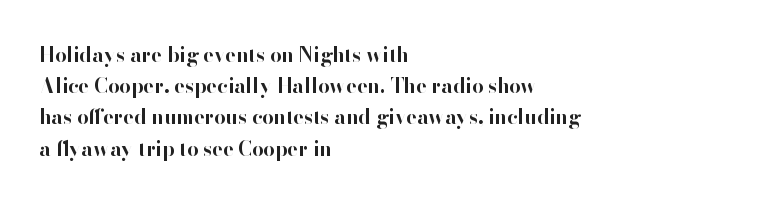
{"italic": "no", "bold": "yes", "underline": "no", "align": "left", "line_spacing": "normal", "line_spacing_ratio": 1.56, "letter_spacing": "normal", "letter_spacing_em": 0.0, "glyph_px": 20}
